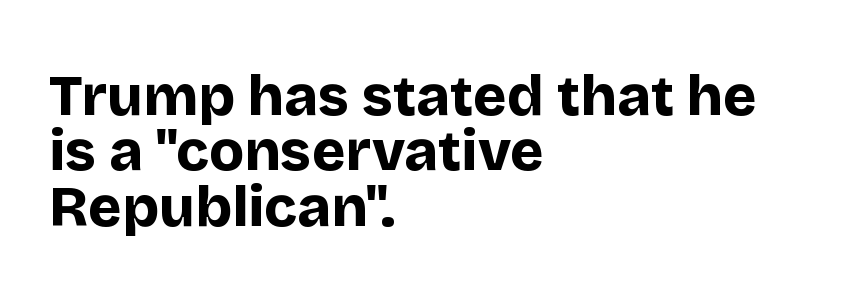
The image shows 57 px bold sans-serif type, upright; set left-aligned, tight line spacing (0.97x), normal letter spacing, not underlined; low stroke contrast and a large x-height.
